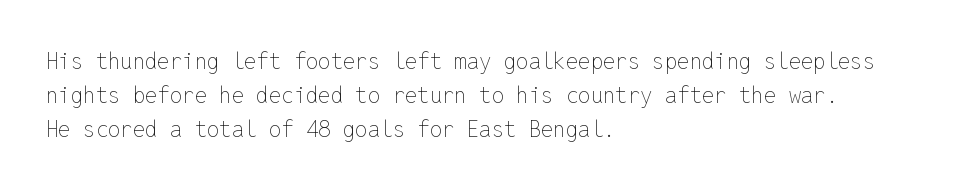
Q: Is the text bold? A: No.
Q: Is the text italic (slanted)? A: No, it is upright.
Q: Is the text underlined? A: No.
Q: How is the paragraph aligned? A: Left-aligned.
Q: Is the spacing between letters normal or unusually wide? A: Normal.
Q: Is the spacing between lines tight, normal or loose? A: Normal.
